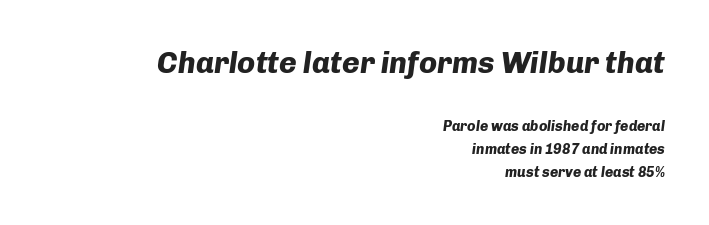
The image shows 30 px heavy type, italic (leaning right); set right-aligned, normal line spacing (1.63x), normal letter spacing, not underlined; the first (top) block is 2.14x larger; low stroke contrast and a medium x-height.
